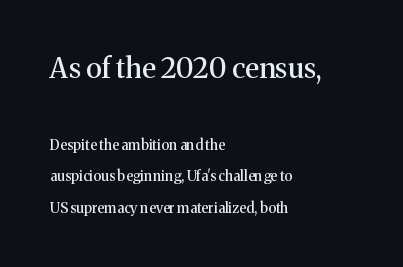
Q: Is the text italic (slanted)? A: No, it is upright.
Q: Is the typeface a serif or a sans-serif typeface? A: Serif.
Q: Is the text underlined? A: No.
Q: How is the paragraph aligned? A: Left-aligned.
Q: Is the spacing between letters normal or unusually wide? A: Normal.
Q: Is the spacing between lines tight, normal or loose? A: Loose.
Q: Which block of text is set in a larger size, the first (top) or the second (bottom)? A: The first (top) one.
Q: Width (condensed, normal, or wide)? A: Normal.
Q: Stroke contrast? A: Medium.
Q: x-height? A: Medium.
Q: Monospaced? A: No.
